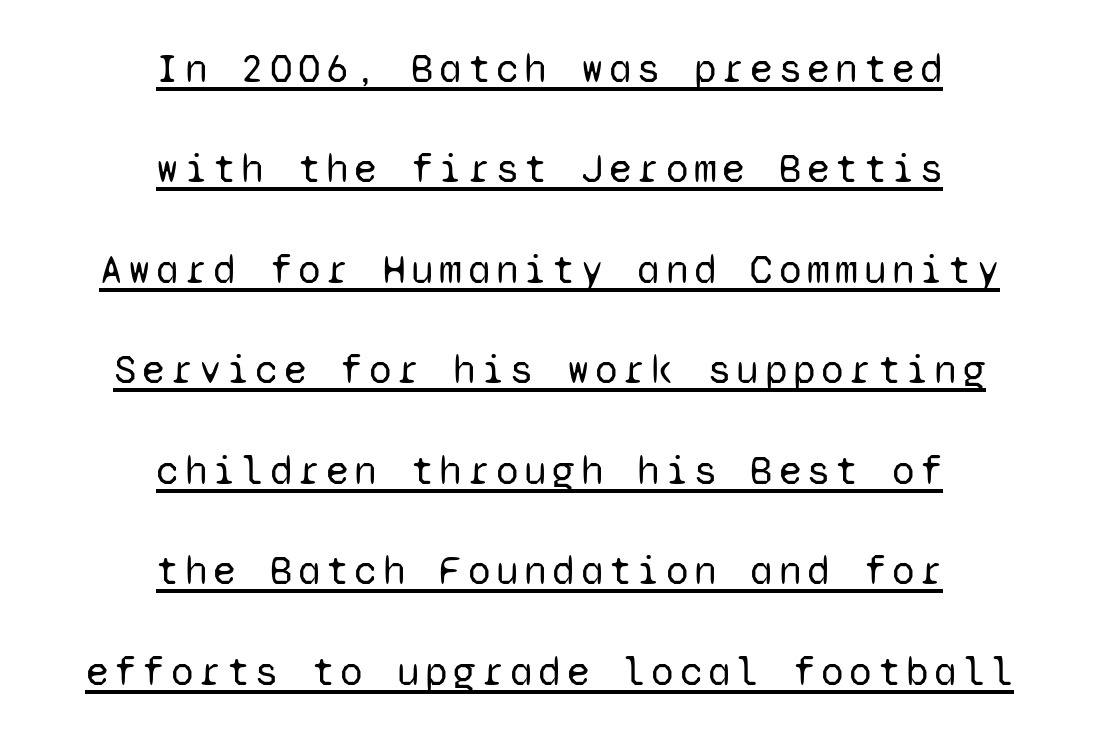
Q: Is the text bold? A: No.
Q: Is the text italic (slanted)? A: No, it is upright.
Q: Is the typeface a serif or a sans-serif typeface? A: Sans-serif.
Q: Is the text underlined? A: Yes.
Q: How is the paragraph aligned? A: Centered.
Q: Is the spacing between lines tight, normal or loose? A: Loose.
Q: Width (condensed, normal, or wide)? A: Normal.
Q: Stroke contrast? A: Low.
Q: x-height? A: Medium.
Q: Monospaced? A: Yes.
